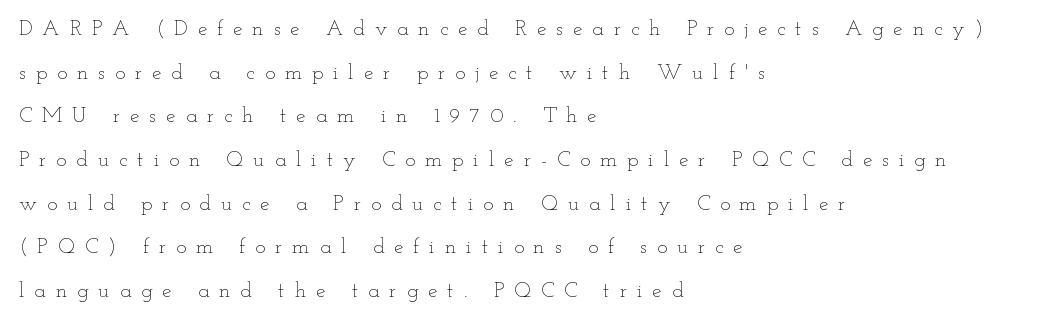
Q: Is the text bold? A: No.
Q: Is the text italic (slanted)? A: No, it is upright.
Q: Is the text underlined? A: No.
Q: How is the paragraph aligned? A: Left-aligned.
Q: Is the spacing between letters normal or unusually wide? A: Unusually wide.
Q: Is the spacing between lines tight, normal or loose? A: Loose.
